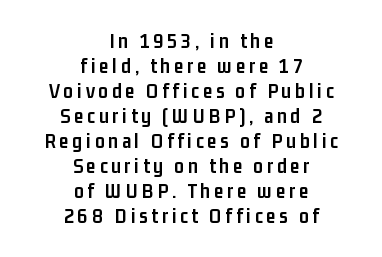
Q: Is the text bold? A: Yes.
Q: Is the text italic (slanted)? A: No, it is upright.
Q: Is the text underlined? A: No.
Q: How is the paragraph aligned? A: Centered.
